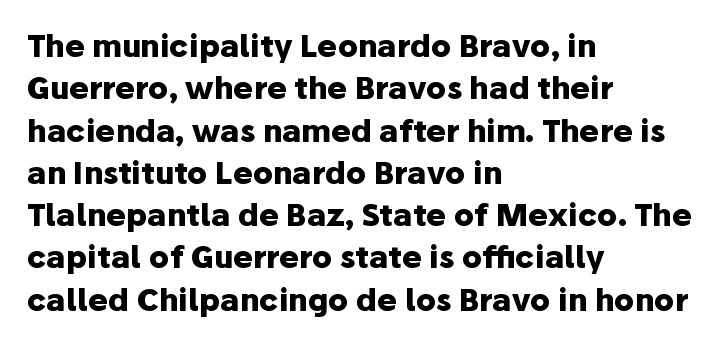
{"serif": "no", "italic": "no", "bold": "yes", "weight": "heavy", "width": "normal", "stroke_contrast": "low", "x_height": "medium", "monospaced": "no", "underline": "no", "align": "left", "line_spacing": "normal", "line_spacing_ratio": 1.41, "letter_spacing": "normal", "letter_spacing_em": 0.0, "glyph_px": 30}
